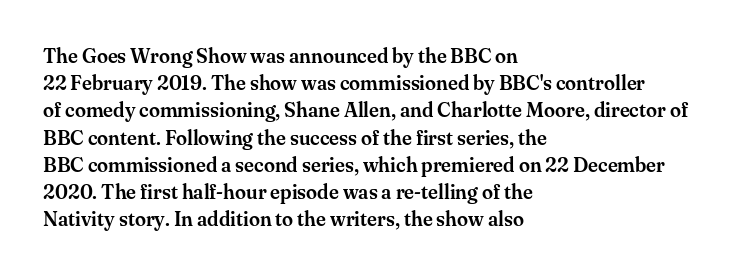
Teacher's note: observe the even left margin — that is flush-left alignment. Letter spacing: default. Every stem runs plumb, perpendicular to the baseline. The baseline area is clear. One glance says typical: line gaps are just what's usual.
